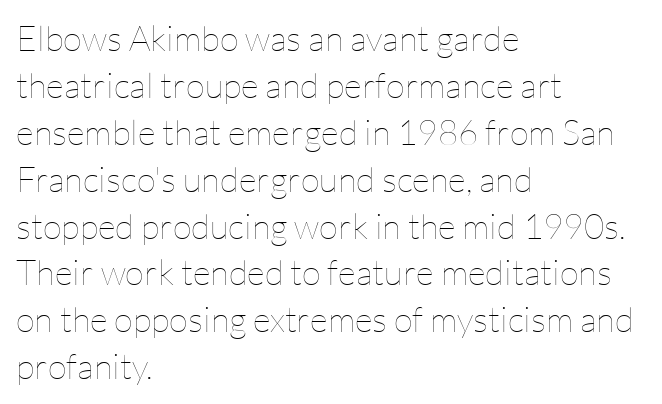
{"italic": "no", "bold": "no", "weight": "thin", "width": "normal", "stroke_contrast": "low", "x_height": "medium", "monospaced": "no", "underline": "no", "align": "left", "line_spacing": "normal", "line_spacing_ratio": 1.34, "letter_spacing": "normal", "letter_spacing_em": 0.0, "glyph_px": 35}
